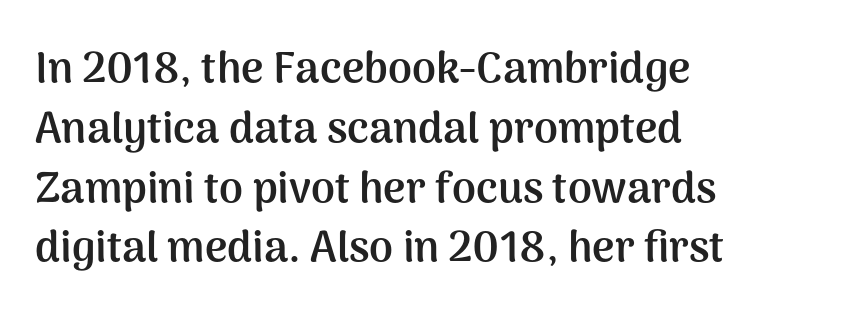
{"serif": "no", "italic": "no", "bold": "yes", "weight": "semibold", "width": "normal", "stroke_contrast": "medium", "x_height": "medium", "monospaced": "no", "underline": "no", "align": "left", "line_spacing": "normal", "line_spacing_ratio": 1.39, "letter_spacing": "normal", "letter_spacing_em": 0.0, "glyph_px": 43}
